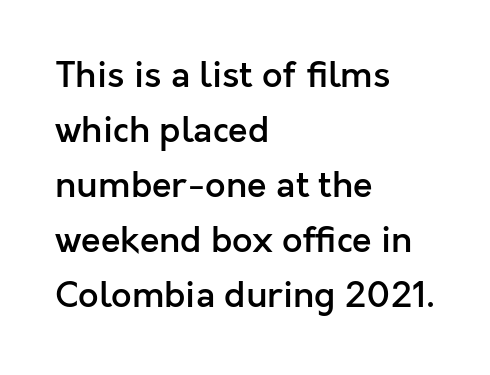
Interline gaps are of average width in this sample. The face used here is a semibold: visibly heavier than regular, lighter than bold. Check under the words: just untouched page. A typesetter would call this proportional, since set widths differ per character. When letters stand straight like this, we call the style roman or upright.
